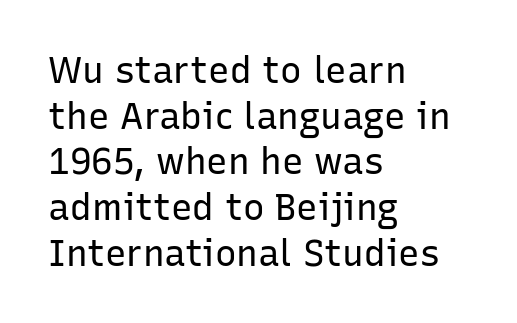
The image shows 36 px regular-weight sans-serif type, upright; set left-aligned, normal line spacing (1.27x), normal letter spacing, not underlined; low stroke contrast and a medium x-height.
